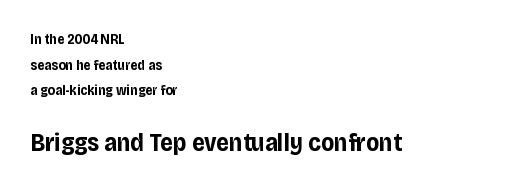
Q: Is the text bold? A: Yes.
Q: Is the text italic (slanted)? A: No, it is upright.
Q: Is the text underlined? A: No.
Q: How is the paragraph aligned? A: Left-aligned.
Q: Is the spacing between letters normal or unusually wide? A: Normal.
Q: Which block of text is set in a larger size, the first (top) or the second (bottom)? A: The second (bottom) one.
